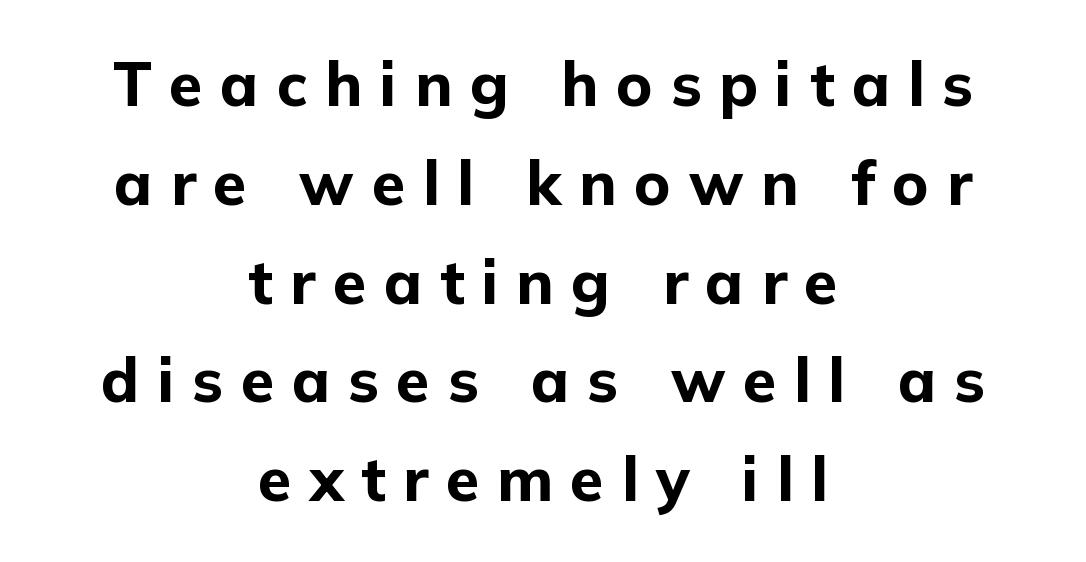
This is sans-serif lettering, the kind often seen on screens and signage. The designer left line spacing at the default. No italicization has been applied; the sample stays upright. Looks like regular typesetting: each glyph gets only the width it needs.
